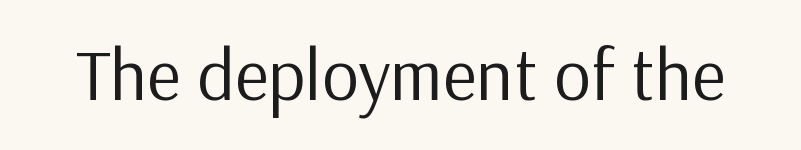
Q: Is the text bold? A: No.
Q: Is the text italic (slanted)? A: No, it is upright.
Q: Is the typeface a serif or a sans-serif typeface? A: Sans-serif.
Q: Is the text underlined? A: No.
Q: Is the spacing between letters normal or unusually wide? A: Normal.
Q: Width (condensed, normal, or wide)? A: Normal.
Q: Stroke contrast? A: Low.
Q: x-height? A: Medium.
Q: Monospaced? A: No.
